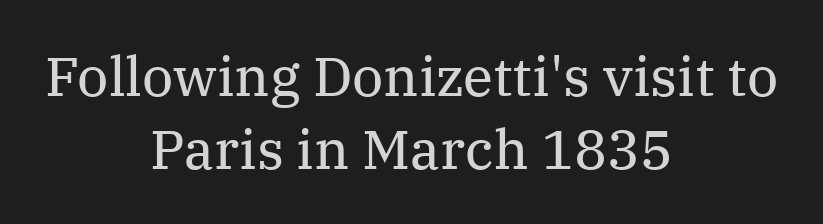
Q: Is the text bold? A: No.
Q: Is the text italic (slanted)? A: No, it is upright.
Q: Is the typeface a serif or a sans-serif typeface? A: Serif.
Q: Is the text underlined? A: No.
Q: How is the paragraph aligned? A: Centered.
Q: Is the spacing between letters normal or unusually wide? A: Normal.
Q: Is the spacing between lines tight, normal or loose? A: Normal.
Q: Width (condensed, normal, or wide)? A: Normal.
Q: Stroke contrast? A: Medium.
Q: x-height? A: Medium.
Q: Monospaced? A: No.
